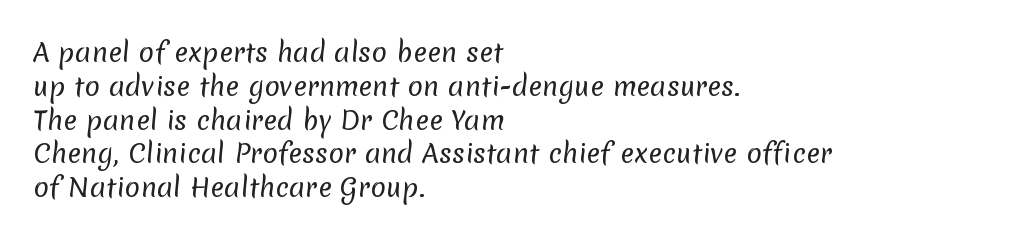
The image shows 26 px text type; set left-aligned, normal line spacing (1.3x), normal letter spacing, not underlined.
